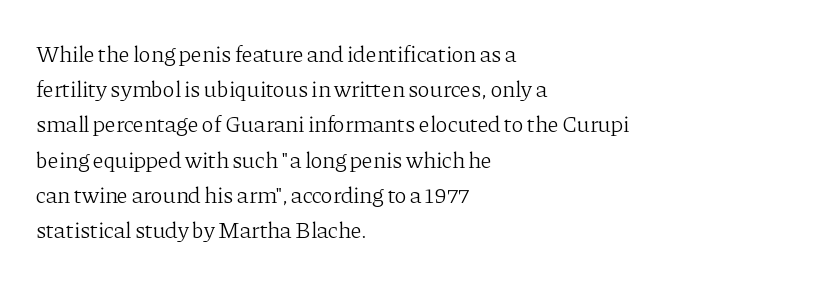
{"italic": "no", "bold": "no", "underline": "no", "align": "left", "line_spacing": "normal", "line_spacing_ratio": 1.53, "letter_spacing": "normal", "letter_spacing_em": 0.0, "glyph_px": 23}
